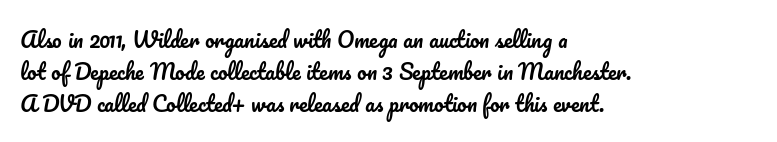
Spacing between characters is what you'd get straight out of the box. This sample is left-justified, so line endings fall wherever the words run out. Has an underline been added? It has not. Evenly set lines give the paragraph a standard silhouette.
